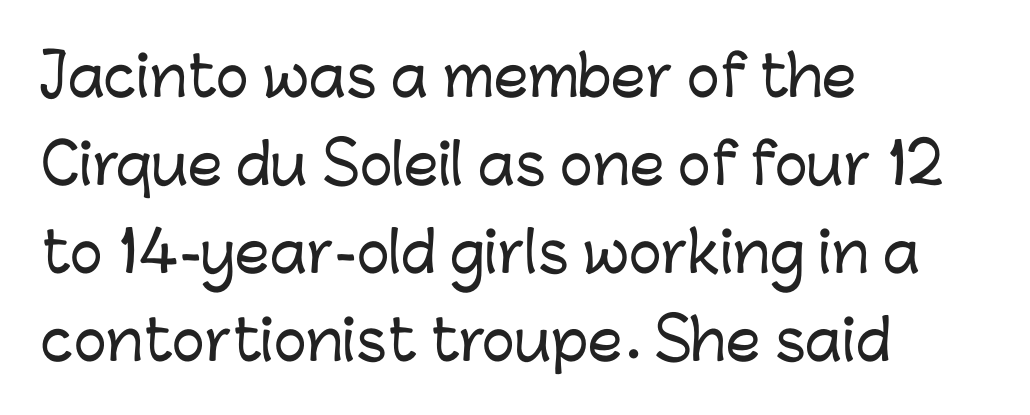
Q: Is the text italic (slanted)? A: No, it is upright.
Q: Is the typeface a serif or a sans-serif typeface? A: Sans-serif.
Q: Is the text underlined? A: No.
Q: How is the paragraph aligned? A: Left-aligned.
Q: Is the spacing between letters normal or unusually wide? A: Normal.
Q: Is the spacing between lines tight, normal or loose? A: Normal.
Q: Width (condensed, normal, or wide)? A: Normal.
Q: Stroke contrast? A: Low.
Q: x-height? A: Medium.
Q: Monospaced? A: No.
